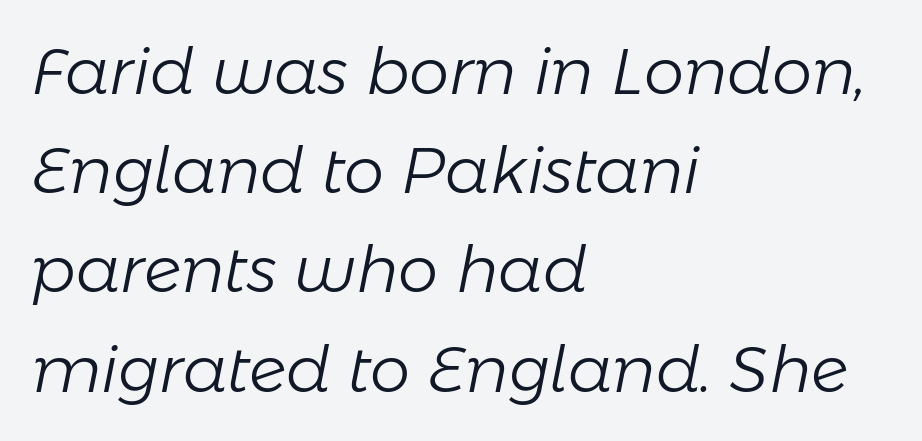
{"italic": "yes", "lean": "right", "slant_degrees": 11, "bold": "no", "weight": "light", "width": "normal", "stroke_contrast": "low", "x_height": "medium", "monospaced": "no", "underline": "no", "align": "left", "line_spacing": "normal", "line_spacing_ratio": 1.55, "letter_spacing": "normal", "letter_spacing_em": 0.0, "glyph_px": 64}
